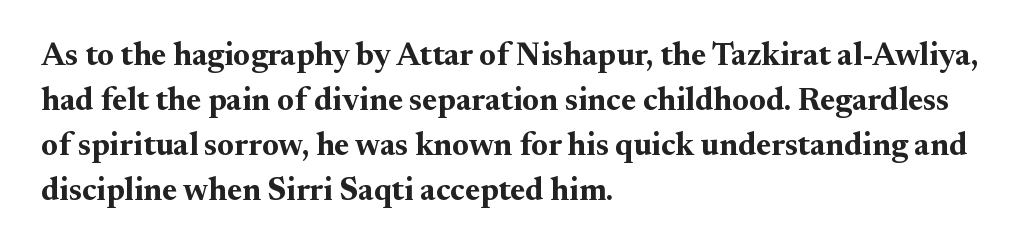
The image shows 32 px bold serif type, upright; set left-aligned, normal line spacing (1.41x), normal letter spacing, not underlined; medium stroke contrast and a small x-height.
